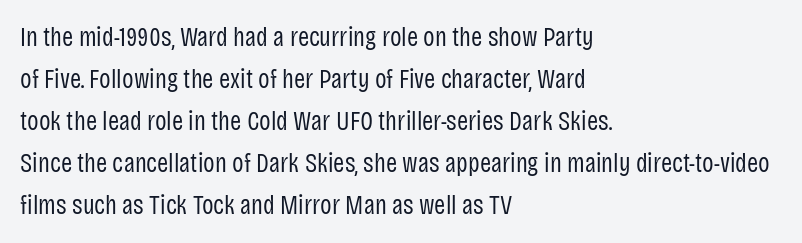
The image shows 27 px text type, upright; set left-aligned, normal line spacing (1.56x), normal letter spacing, not underlined.
